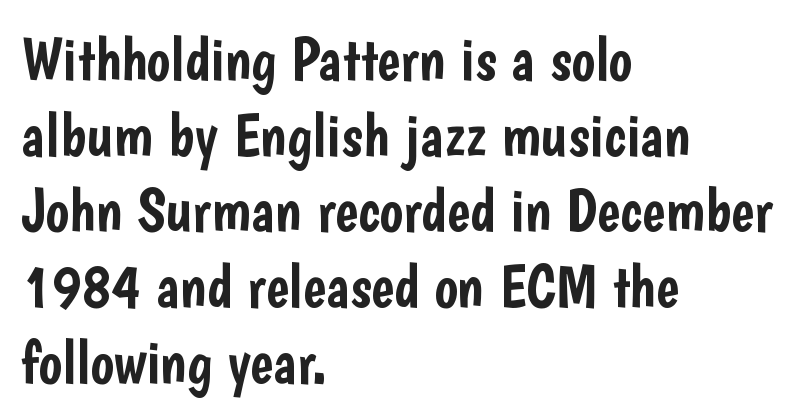
{"serif": "no", "italic": "no", "width": "condensed", "stroke_contrast": "low", "x_height": "medium", "monospaced": "no", "underline": "no", "align": "left", "line_spacing_ratio": 1.22, "letter_spacing": "normal", "letter_spacing_em": 0.0, "glyph_px": 62}
